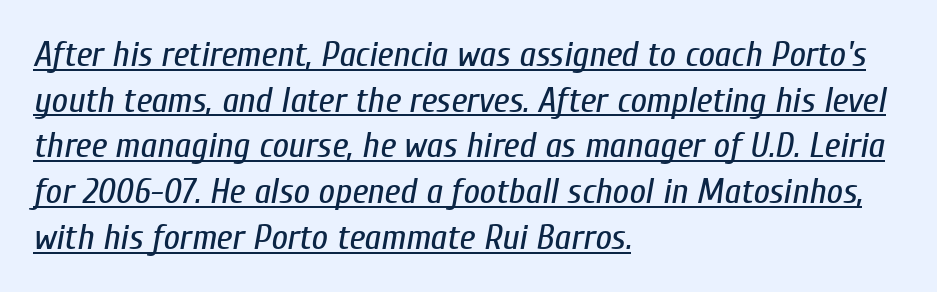
The image shows 36 px regular-weight, condensed type, italic (leaning right); set left-aligned, normal line spacing (1.27x), normal letter spacing, underlined; low stroke contrast and a medium x-height.
